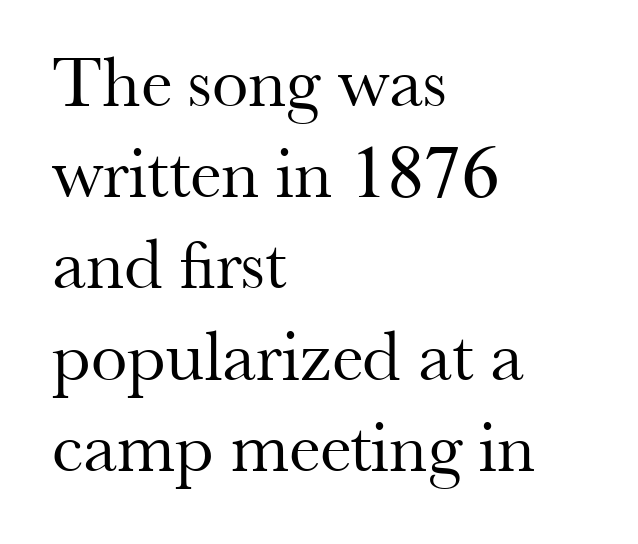
Q: Is the text bold? A: No.
Q: Is the text italic (slanted)? A: No, it is upright.
Q: Is the typeface a serif or a sans-serif typeface? A: Serif.
Q: Is the text underlined? A: No.
Q: How is the paragraph aligned? A: Left-aligned.
Q: Is the spacing between letters normal or unusually wide? A: Normal.
Q: Is the spacing between lines tight, normal or loose? A: Normal.
Q: Width (condensed, normal, or wide)? A: Normal.
Q: Stroke contrast? A: Medium.
Q: x-height? A: Small.
Q: Monospaced? A: No.
